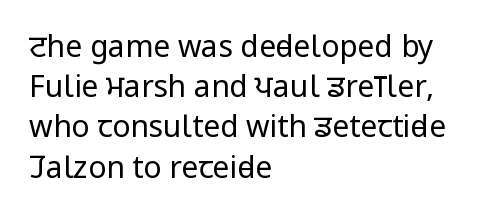
{"serif": "no", "italic": "no", "bold": "no", "weight": "regular", "width": "condensed", "stroke_contrast": "low", "x_height": "large", "monospaced": "no", "underline": "no", "align": "left", "line_spacing": "normal", "line_spacing_ratio": 1.34, "letter_spacing": "normal", "letter_spacing_em": 0.0, "glyph_px": 30}
